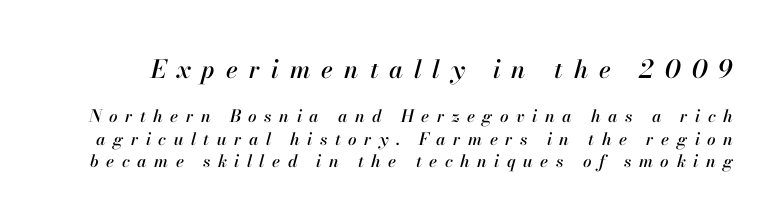
Words float on clear page, feet unadorned. Horizontal bands of white between lines are of average thickness. Caption: expanded tracking, letters set apart. Reading top to bottom, the characters get smaller at the block break. Slant detected: the letters are inclined.
